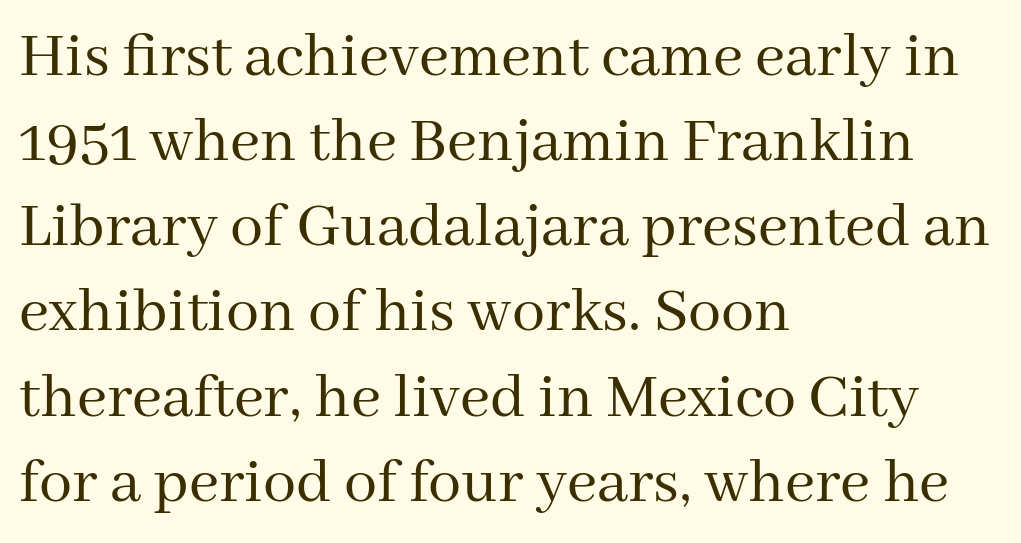
Q: Is the text bold? A: No.
Q: Is the text italic (slanted)? A: No, it is upright.
Q: Is the typeface a serif or a sans-serif typeface? A: Serif.
Q: Is the text underlined? A: No.
Q: How is the paragraph aligned? A: Left-aligned.
Q: Is the spacing between letters normal or unusually wide? A: Normal.
Q: Is the spacing between lines tight, normal or loose? A: Normal.
Q: Width (condensed, normal, or wide)? A: Normal.
Q: Stroke contrast? A: Medium.
Q: x-height? A: Medium.
Q: Monospaced? A: No.
